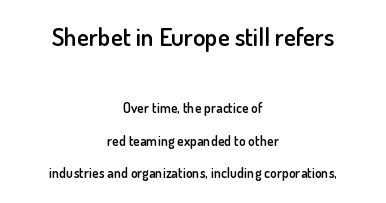
{"italic": "no", "bold": "semi", "underline": "no", "align": "center", "line_spacing": "loose", "line_spacing_ratio": 2.33, "letter_spacing": "normal", "letter_spacing_em": 0.0, "larger_block": "first", "size_ratio": 1.79, "glyph_px": 25}
